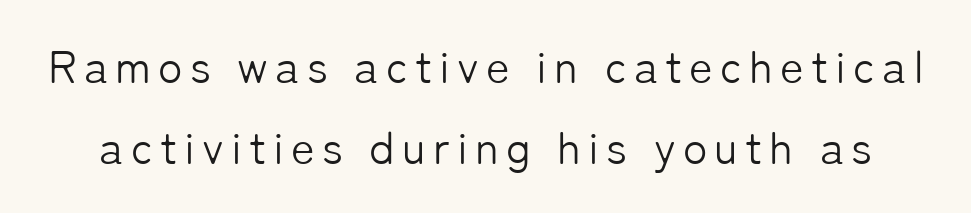
Q: Is the text bold? A: No.
Q: Is the text italic (slanted)? A: No, it is upright.
Q: Is the typeface a serif or a sans-serif typeface? A: Sans-serif.
Q: Is the text underlined? A: No.
Q: Width (condensed, normal, or wide)? A: Normal.
Q: Stroke contrast? A: Low.
Q: x-height? A: Medium.
Q: Monospaced? A: No.
